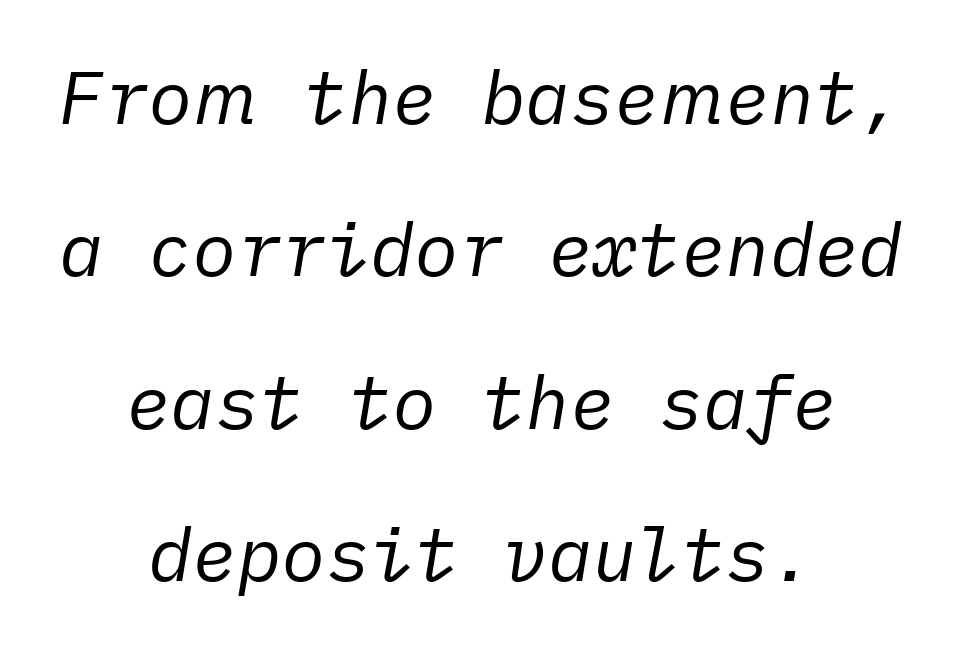
{"italic": "yes", "lean": "right", "slant_degrees": 10, "bold": "no", "weight": "regular", "width": "normal", "stroke_contrast": "low", "x_height": "medium", "underline": "no", "align": "center", "line_spacing": "loose", "line_spacing_ratio": 2.06, "letter_spacing": "normal", "letter_spacing_em": 0.0, "glyph_px": 74}
